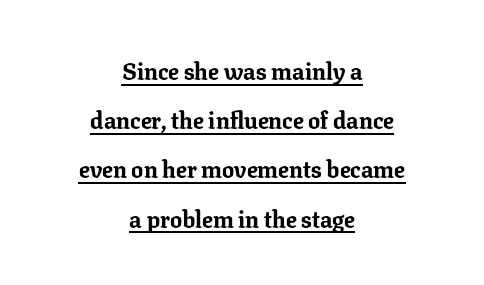
Compared with an ordinary text face, these strokes are far heavier — a full bold. The words here are underlined. Notice the wide empty band between every row — that's loose leading. Both edges are ragged and mirror each other, which tells us the setting is centered.
